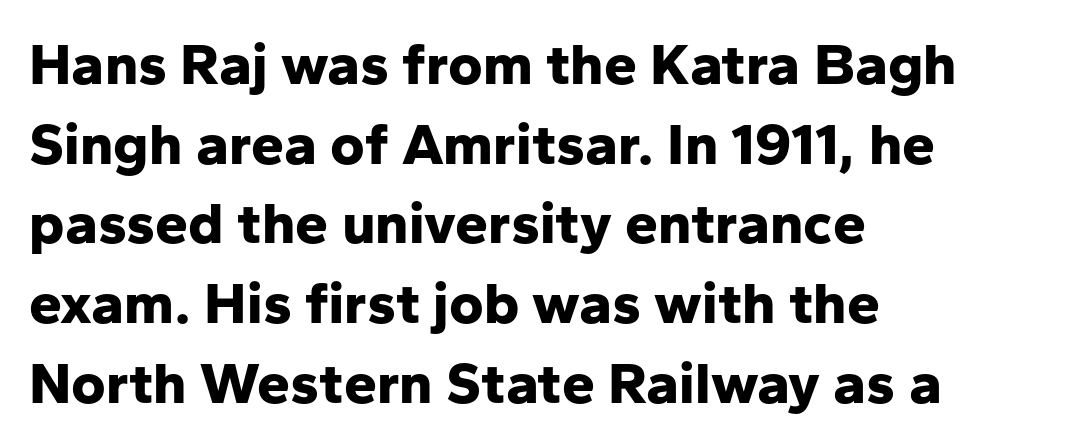
These lines stack with their left ends in a neat column. Do the letters lean? They stand straight. Each letter's strokes conclude bluntly, with no projecting serifs. The passage shown is typed in a proportional face where columns would drift. Typesetter's note: full bold, strokes at maximum text heaviness.
